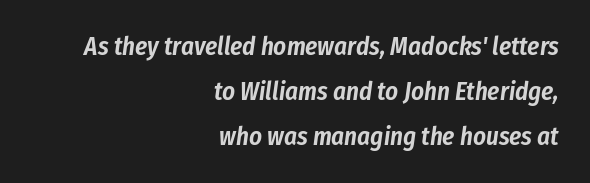
The image shows 25 px text type, italic (leaning right); set right-aligned, line spacing 1.8x, normal letter spacing, not underlined.
